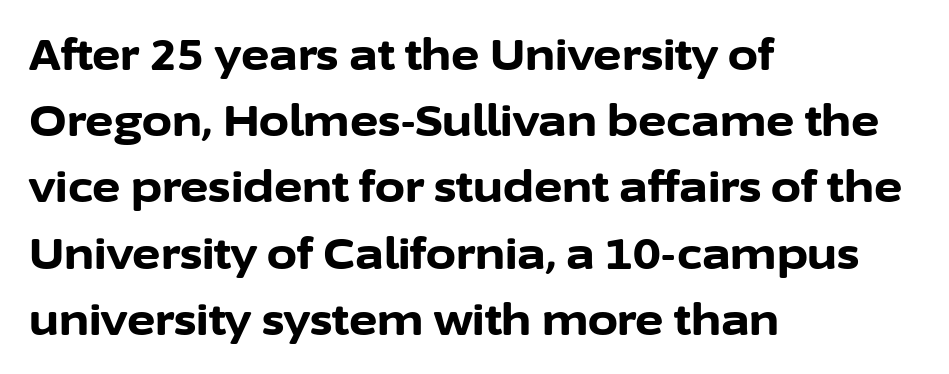
This sample uses plain, unmodified letter spacing. Short and long lines alike share a common starting point at left. Is the type bold? Yes — the strokes are clearly thick and heavy. If you measured baseline to baseline, you'd find a middling distance. Every character sits straight up, as roman type does. The words here are not underlined.
